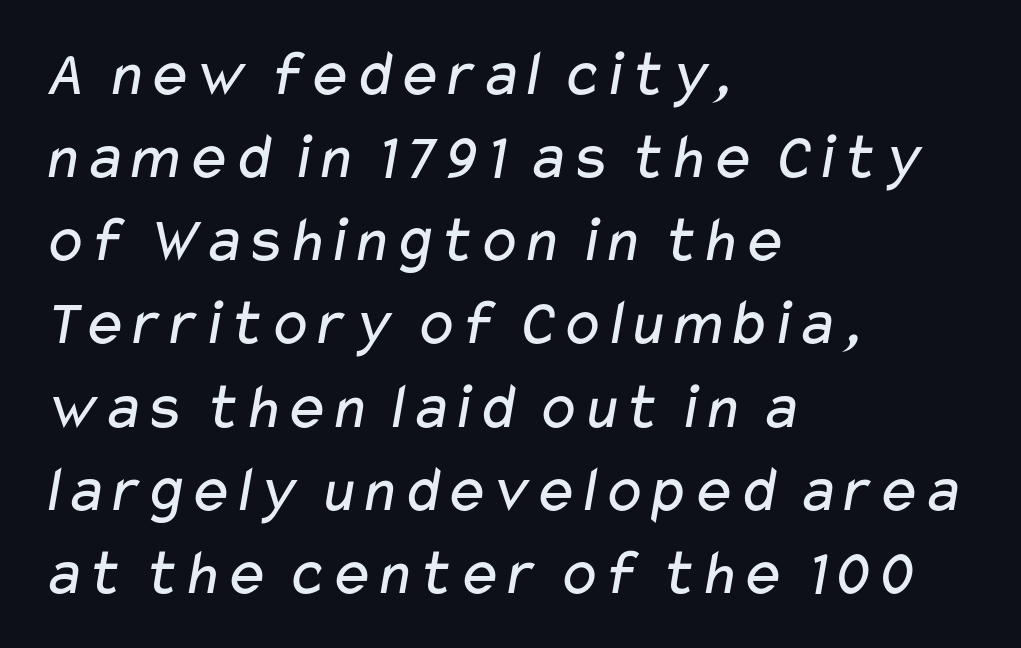
Casual observation: everything's shoved over to the left. Default kerning and tracking; the words read as compact shapes. Plain, unruled lines of type. Nothing sits at the stroke ends, so this counts as sans-serif. The designer left line spacing at the default. Is this a fixed-width face? No — the glyphs have proportional, varying widths.
